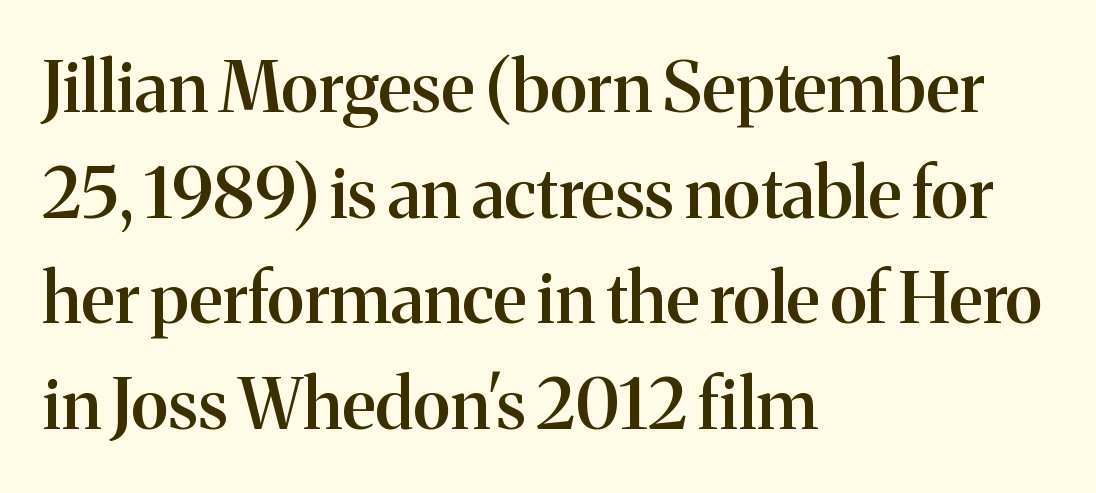
Q: Is the text bold? A: Semi-bold.
Q: Is the text italic (slanted)? A: No, it is upright.
Q: Is the typeface a serif or a sans-serif typeface? A: Serif.
Q: Is the text underlined? A: No.
Q: How is the paragraph aligned? A: Left-aligned.
Q: Is the spacing between letters normal or unusually wide? A: Normal.
Q: Is the spacing between lines tight, normal or loose? A: Normal.
Q: Width (condensed, normal, or wide)? A: Normal.
Q: Stroke contrast? A: Medium.
Q: x-height? A: Medium.
Q: Monospaced? A: No.
